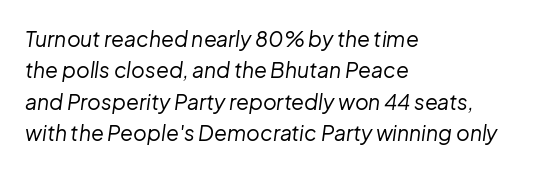
Q: Is the text bold? A: No.
Q: Is the text italic (slanted)? A: Yes, it leans right by about 8 degrees.
Q: Is the text underlined? A: No.
Q: How is the paragraph aligned? A: Left-aligned.
Q: Is the spacing between letters normal or unusually wide? A: Normal.
Q: Is the spacing between lines tight, normal or loose? A: Normal.
